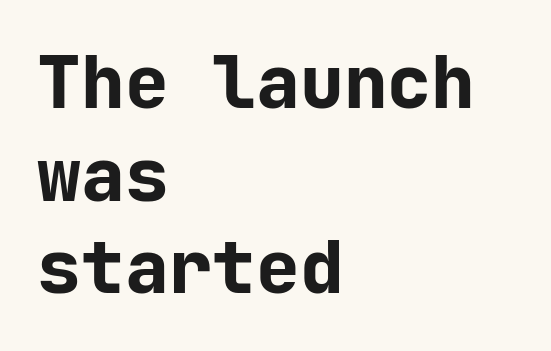
The image shows 73 px bold sans-serif type, upright, monospaced; set left-aligned, normal line spacing (1.27x), normal letter spacing, not underlined; low stroke contrast and a medium x-height.
